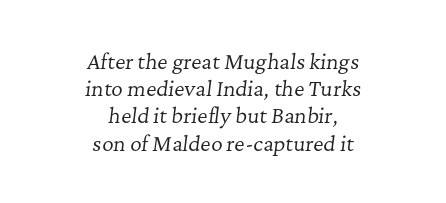
Q: Is the text bold? A: No.
Q: Is the text italic (slanted)? A: Yes, it leans right by about 7 degrees.
Q: Is the text underlined? A: No.
Q: How is the paragraph aligned? A: Centered.
Q: Is the spacing between letters normal or unusually wide? A: Normal.
Q: Is the spacing between lines tight, normal or loose? A: Normal.
